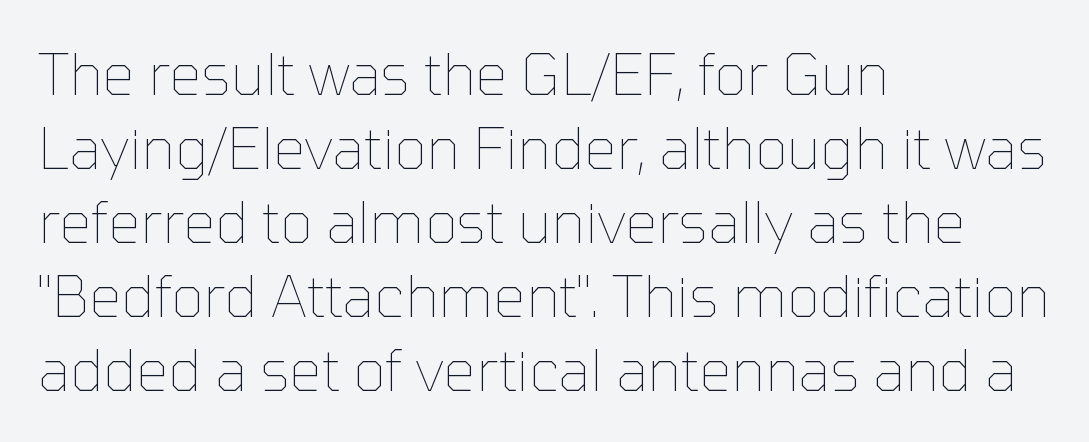
You could not count columns in this text — the font is proportionally spaced. A student would call this left alignment; a typographer would say flush left, rag right. Does extra space separate the letters? No, they use regular spacing. Unbolded letterforms with no extra heft. The passage shown stacks its lines at a standard gap.
